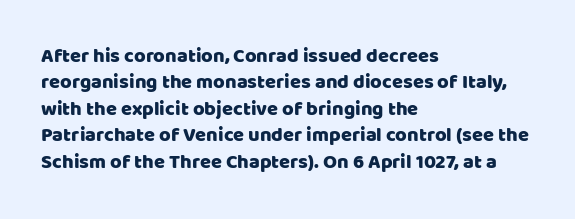
Default kerning and tracking; the words read as compact shapes. Evenly set lines give the paragraph a standard silhouette. In CSS terms this would be text-align: left. A bare baseline throughout the passage. Every character sits straight up, as roman type does.
